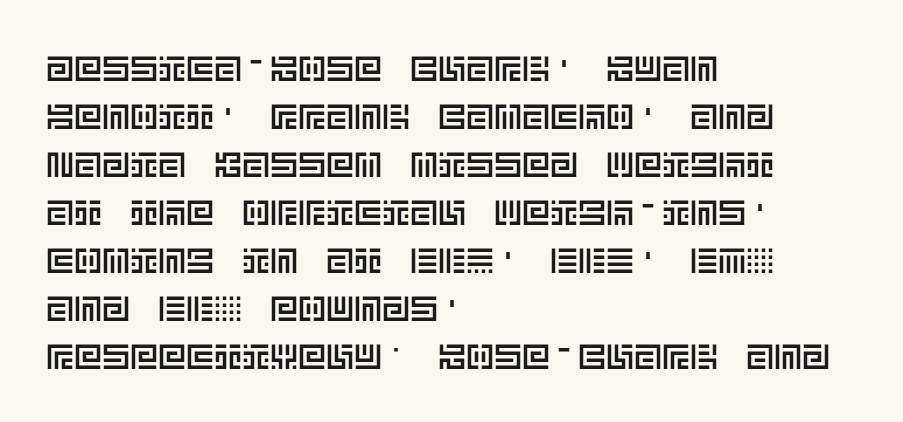
The image shows 35 px text type, upright; set left-aligned, normal line spacing (1.37x), normal letter spacing, not underlined; a large x-height.
